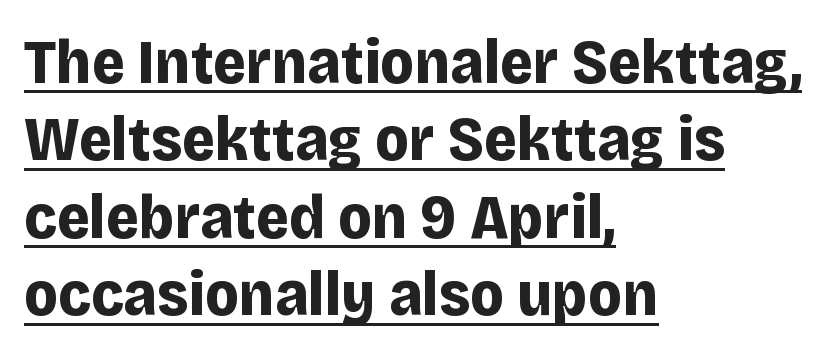
Q: Is the text bold? A: Yes.
Q: Is the text italic (slanted)? A: No, it is upright.
Q: Is the typeface a serif or a sans-serif typeface? A: Sans-serif.
Q: Is the text underlined? A: Yes.
Q: How is the paragraph aligned? A: Left-aligned.
Q: Is the spacing between letters normal or unusually wide? A: Normal.
Q: Width (condensed, normal, or wide)? A: Normal.
Q: Stroke contrast? A: Low.
Q: x-height? A: Large.
Q: Monospaced? A: No.
